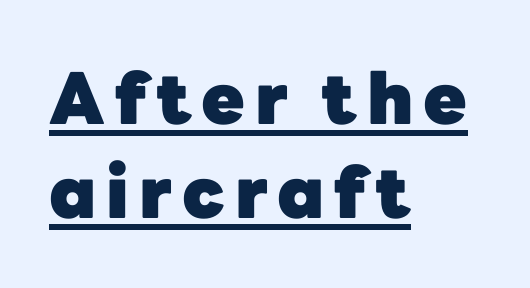
The image shows 71 px heavy sans-serif type, upright; set left-aligned, normal line spacing (1.33x), underlined; low stroke contrast and a medium x-height.
